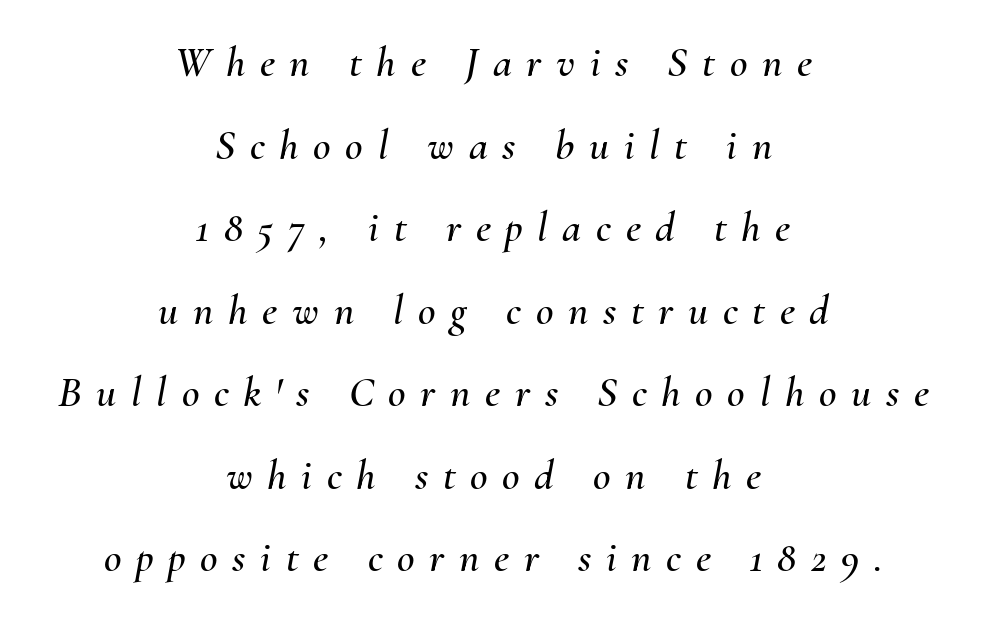
Q: Is the text italic (slanted)? A: Yes, it leans right by about 10 degrees.
Q: Is the text underlined? A: No.
Q: How is the paragraph aligned? A: Centered.
Q: Is the spacing between letters normal or unusually wide? A: Unusually wide.
Q: Is the spacing between lines tight, normal or loose? A: Loose.
Q: Width (condensed, normal, or wide)? A: Normal.
Q: Stroke contrast? A: Medium.
Q: x-height? A: Small.
Q: Monospaced? A: No.
